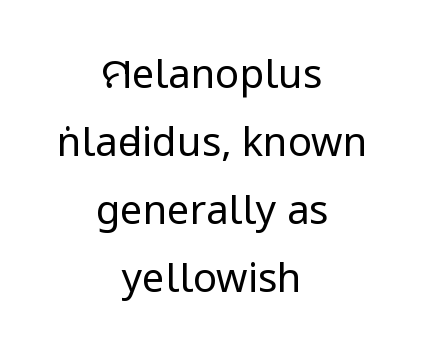
Q: Is the text bold? A: No.
Q: Is the text italic (slanted)? A: No, it is upright.
Q: Is the typeface a serif or a sans-serif typeface? A: Sans-serif.
Q: Is the text underlined? A: No.
Q: How is the paragraph aligned? A: Centered.
Q: Is the spacing between letters normal or unusually wide? A: Normal.
Q: Is the spacing between lines tight, normal or loose? A: Normal.
Q: Width (condensed, normal, or wide)? A: Condensed.
Q: Stroke contrast? A: Low.
